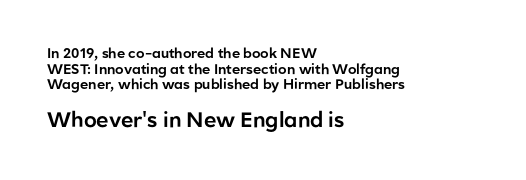
{"italic": "no", "underline": "no", "align": "left", "line_spacing": "tight", "line_spacing_ratio": 1.12, "letter_spacing": "normal", "letter_spacing_em": 0.0, "larger_block": "second", "size_ratio": 1.5, "glyph_px": 21}
